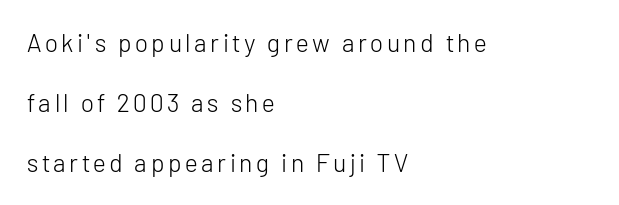
All the whitespace from short lines collects on the right. Words float on clear page, feet unadorned. Is there much room between lines? Yes — plenty of vertical air separates them. The weight tops out at a normal text grade.
